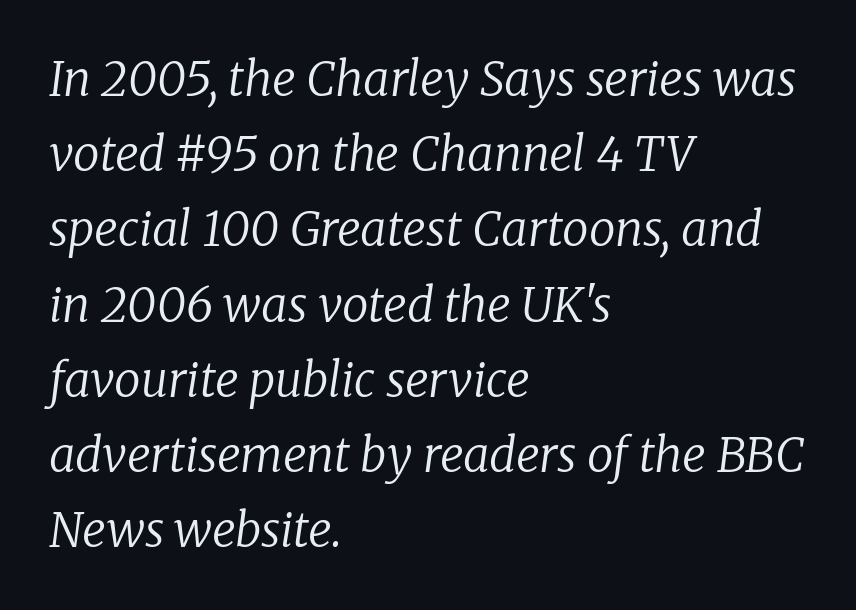
Plain, unruled lines of type. Every character sits at an angle, as italics do. The face used here is proportionally spaced, like ordinary book or web type. Where is the straight margin? On the left. Notice how descenders clear the ascenders below comfortably — that's standard leading. Each stroke keeps to a modest, everyday thickness or less.
